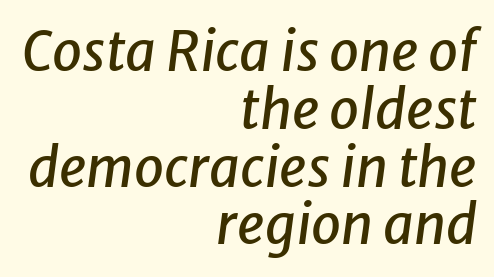
The image shows 54 px text type, italic (leaning right); set right-aligned, tight line spacing (1.07x), normal letter spacing, not underlined; low stroke contrast and a medium x-height.
